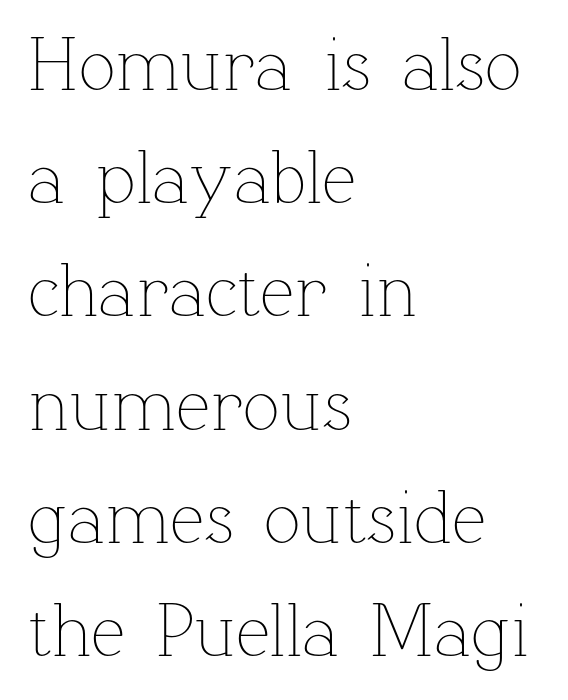
{"italic": "no", "bold": "no", "weight": "thin", "width": "normal", "stroke_contrast": "low", "x_height": "medium", "monospaced": "no", "underline": "no", "align": "left", "line_spacing": "normal", "line_spacing_ratio": 1.47, "letter_spacing": "normal", "letter_spacing_em": 0.0, "glyph_px": 77}
